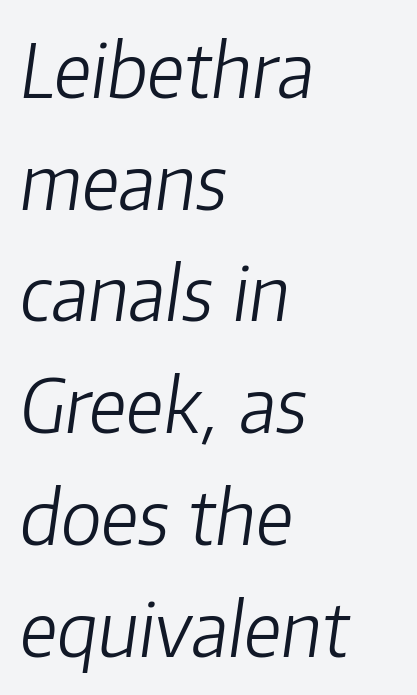
Quick note: underline off. This rendering leaves character spacing at its baseline value. The line-height multiplier appears to be the usual default. Is the block centered? No — it sits flush against the left margin. Letters have the restrained weight of plain body copy at most.
